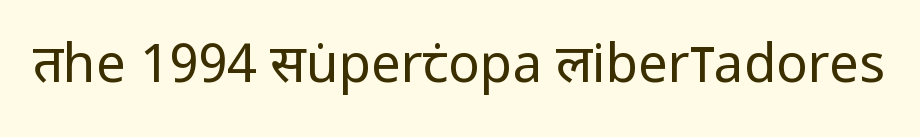
The image shows 53 px regular-weight, condensed sans-serif type, upright; set normal letter spacing, not underlined; low stroke contrast and a large x-height.
